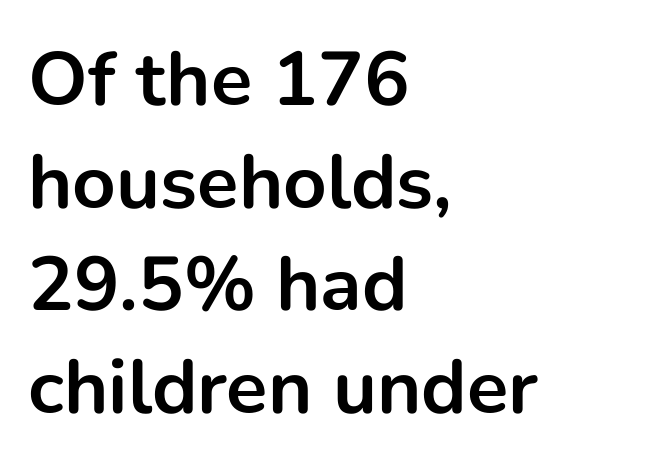
The image shows 76 px bold sans-serif type, upright; set left-aligned, normal line spacing (1.35x), normal letter spacing, not underlined; low stroke contrast and a medium x-height.
